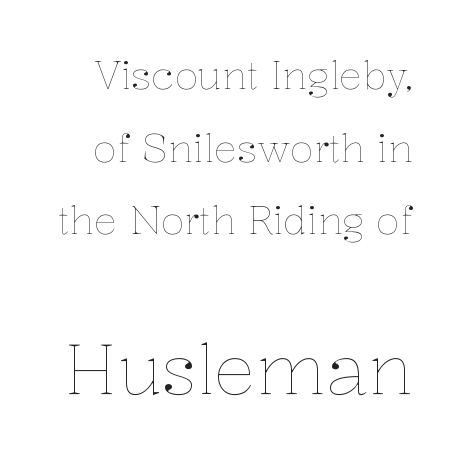
Q: Is the text bold? A: No.
Q: Is the text italic (slanted)? A: No, it is upright.
Q: Is the text underlined? A: No.
Q: Is the spacing between letters normal or unusually wide? A: Normal.
Q: Which block of text is set in a larger size, the first (top) or the second (bottom)? A: The second (bottom) one.
Q: Width (condensed, normal, or wide)? A: Normal.
Q: Stroke contrast? A: Low.
Q: x-height? A: Medium.
Q: Monospaced? A: No.
